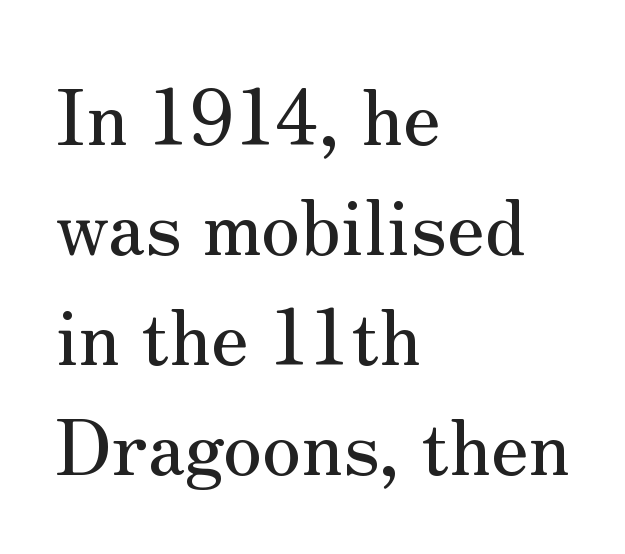
Q: Is the text italic (slanted)? A: No, it is upright.
Q: Is the typeface a serif or a sans-serif typeface? A: Serif.
Q: Is the text underlined? A: No.
Q: How is the paragraph aligned? A: Left-aligned.
Q: Is the spacing between letters normal or unusually wide? A: Normal.
Q: Is the spacing between lines tight, normal or loose? A: Normal.
Q: Width (condensed, normal, or wide)? A: Normal.
Q: Stroke contrast? A: Medium.
Q: x-height? A: Small.
Q: Monospaced? A: No.
